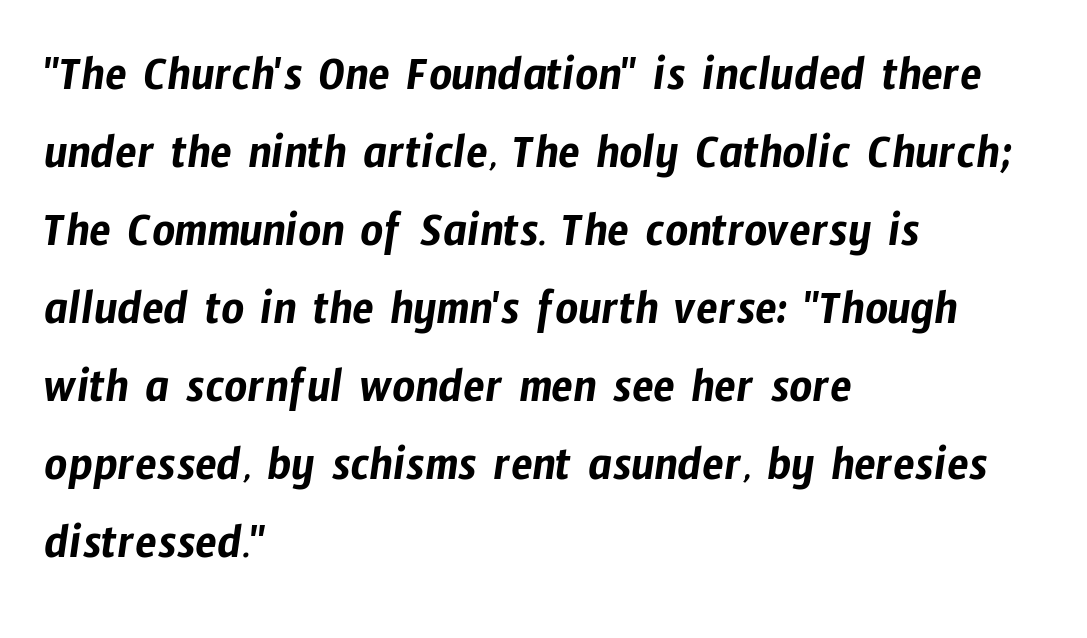
Q: Is the typeface a serif or a sans-serif typeface? A: Sans-serif.
Q: Is the text underlined? A: No.
Q: How is the paragraph aligned? A: Left-aligned.
Q: Is the spacing between letters normal or unusually wide? A: Normal.
Q: Is the spacing between lines tight, normal or loose? A: Normal.
Q: Width (condensed, normal, or wide)? A: Condensed.
Q: Stroke contrast? A: Low.
Q: x-height? A: Medium.
Q: Monospaced? A: No.
